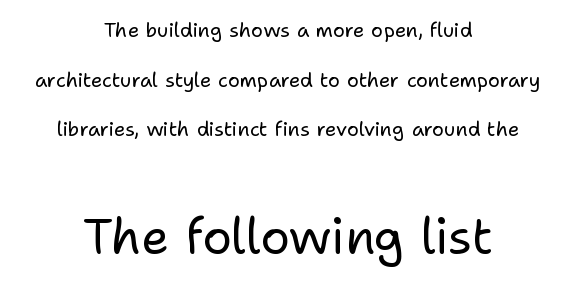
The image shows 49 px regular-weight sans-serif type, upright; set centered, loose line spacing (2.48x), normal letter spacing, not underlined; the second (bottom) block is 2.45x larger; low stroke contrast and a medium x-height.
